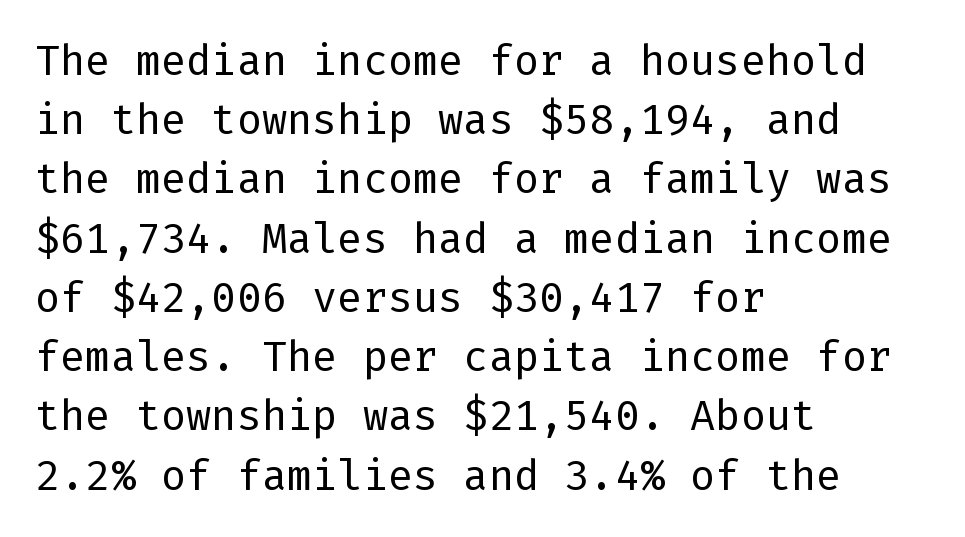
Caption: standard tracking, unaltered. Summary of vertical rhythm: regular, with standard interline spacing. Examine the stroke ends and you'll find no serifs. Only glyphs here, with clear space below each row. Is the stroke heavy? The answer is a plain regular-or-lighter.
